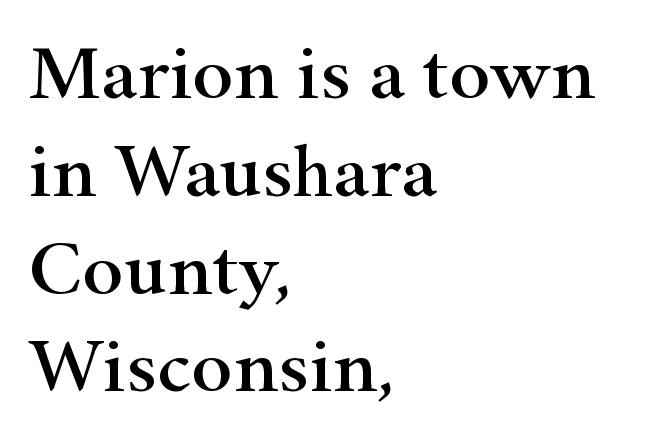
Q: Is the text italic (slanted)? A: No, it is upright.
Q: Is the typeface a serif or a sans-serif typeface? A: Serif.
Q: Is the text underlined? A: No.
Q: How is the paragraph aligned? A: Left-aligned.
Q: Is the spacing between letters normal or unusually wide? A: Normal.
Q: Is the spacing between lines tight, normal or loose? A: Normal.
Q: Width (condensed, normal, or wide)? A: Wide.
Q: Stroke contrast? A: High.
Q: x-height? A: Small.
Q: Monospaced? A: No.
